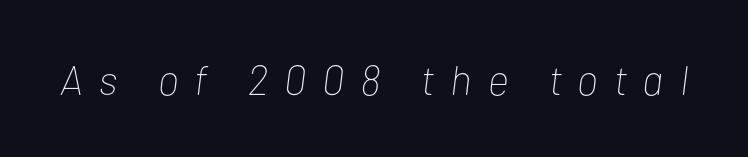
Italic: yes, the glyphs are oblique. The words here are not underlined. The typeface has the unassuming heft of standard copy or less. Caption: expanded tracking, letters set apart. Think of a printed novel: that variable character pitch is what you see here.
